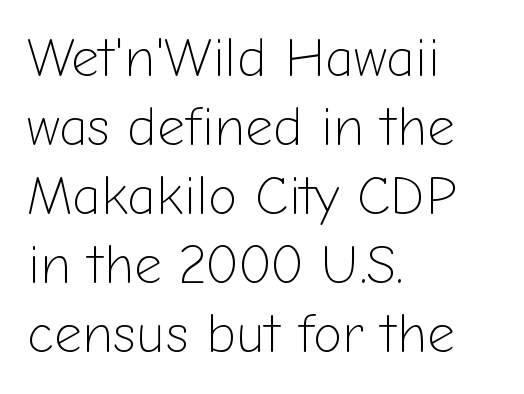
Does the copy run flush right? No — it runs flush left. Short note: letters normally spaced. The type sits square on the baseline with zero lean. This sample has the flowing, uneven cadence of proportional lettering. What's the leading like? Ordinary, nothing unusual. The zone under the glyphs is completely vacant.
